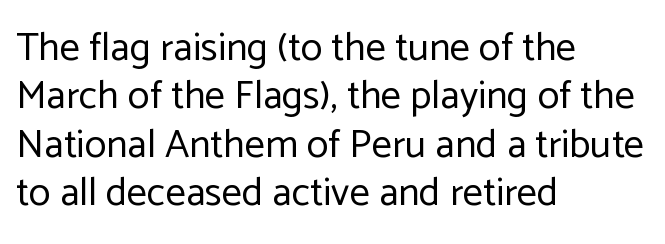
The image shows 40 px regular-weight sans-serif type, upright; set left-aligned, line spacing 1.21x, normal letter spacing, not underlined; low stroke contrast and a medium x-height.
